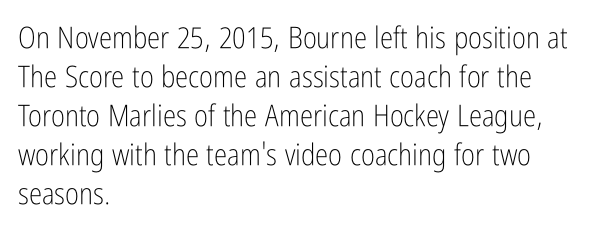
{"serif": "no", "italic": "no", "bold": "no", "weight": "light", "width": "condensed", "stroke_contrast": "low", "x_height": "medium", "monospaced": "no", "underline": "no", "align": "left", "line_spacing": "normal", "line_spacing_ratio": 1.3, "letter_spacing": "normal", "letter_spacing_em": 0.0, "glyph_px": 30}
